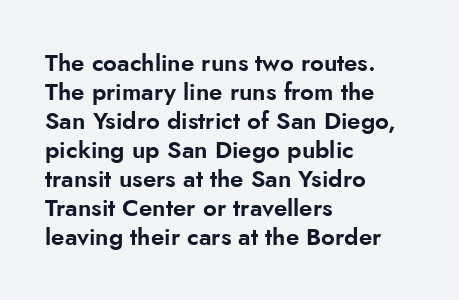
The area under the type is left untouched. Is the block centered? No — it sits flush against the left margin. Default kerning and tracking; the words read as compact shapes. Is there any slant? The stems are plumb.
